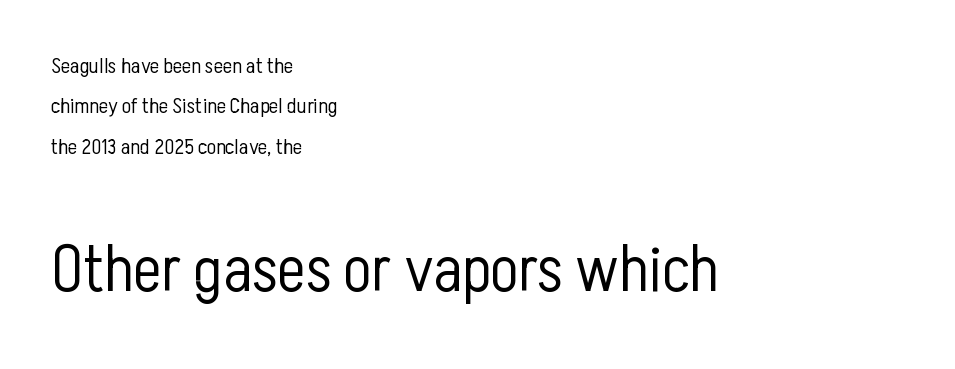
{"serif": "no", "italic": "no", "bold": "no", "weight": "light", "width": "condensed", "stroke_contrast": "low", "x_height": "medium", "monospaced": "no", "underline": "no", "align": "left", "line_spacing_ratio": 1.84, "letter_spacing": "normal", "letter_spacing_em": 0.0, "larger_block": "second", "size_ratio": 3.0, "glyph_px": 66}
